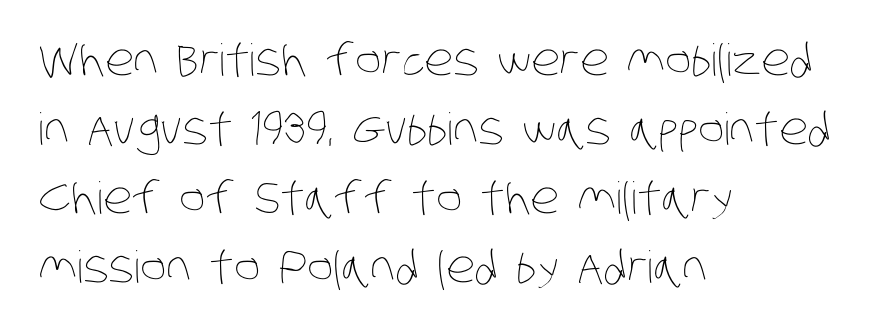
{"bold": "no", "weight": "thin", "width": "condensed", "stroke_contrast": "low", "x_height": "large", "monospaced": "no", "underline": "no", "align": "left", "line_spacing": "normal", "line_spacing_ratio": 1.57, "letter_spacing": "normal", "letter_spacing_em": 0.0, "glyph_px": 44}
